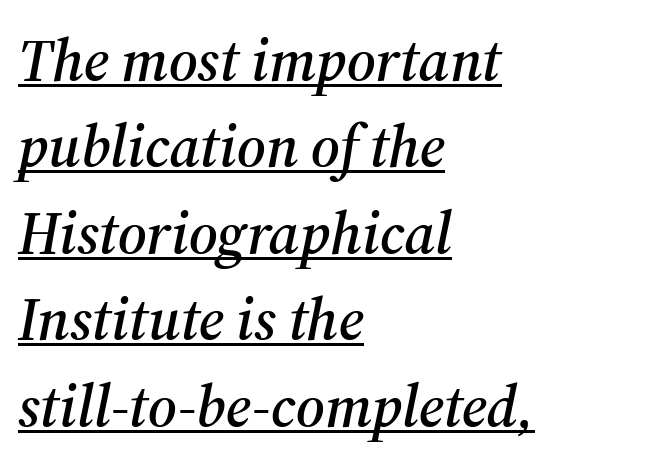
{"serif": "yes", "italic": "yes", "lean": "right", "slant_degrees": 12, "width": "normal", "stroke_contrast": "medium", "x_height": "medium", "monospaced": "no", "underline": "yes", "align": "left", "line_spacing": "normal", "line_spacing_ratio": 1.44, "letter_spacing": "normal", "letter_spacing_em": 0.0, "glyph_px": 60}
